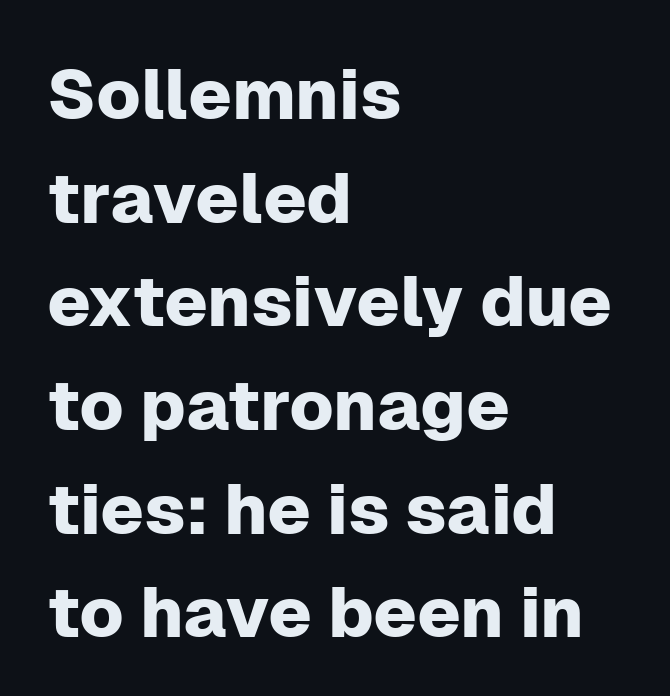
The image shows 71 px sans-serif type, upright; set left-aligned, normal line spacing (1.46x), normal letter spacing, not underlined; low stroke contrast and a medium x-height.
